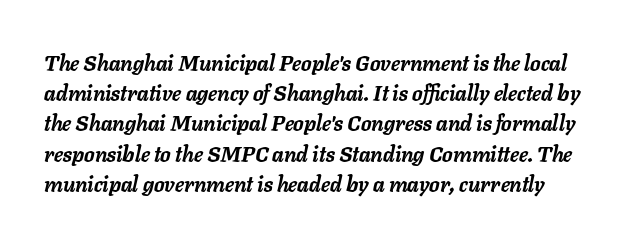
Regular leading. Posture: slanted. The line texture is even and compact thanks to regular tracking. Any mark beneath the type? The region is blank.
